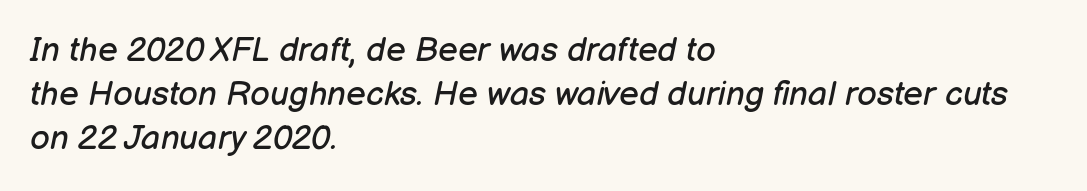
The image shows 34 px regular-weight type, italic (leaning right); set left-aligned, normal line spacing (1.3x), normal letter spacing, not underlined; low stroke contrast and a medium x-height.
